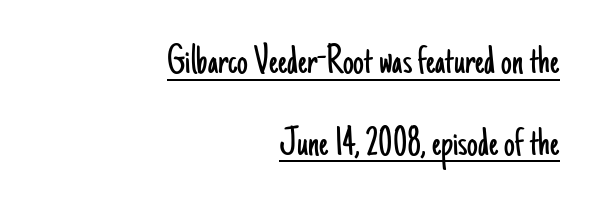
The designer went with a sans here, leaving each stem footless. The rendering uses natural spacing where letterforms have individual widths. Interline gaps are noticeably wide in this sample. The horizontal fit of the characters is conventional and even. Is the type heavy? It reads as light-to-regular instead. Designer's note — italics off, roman on.
